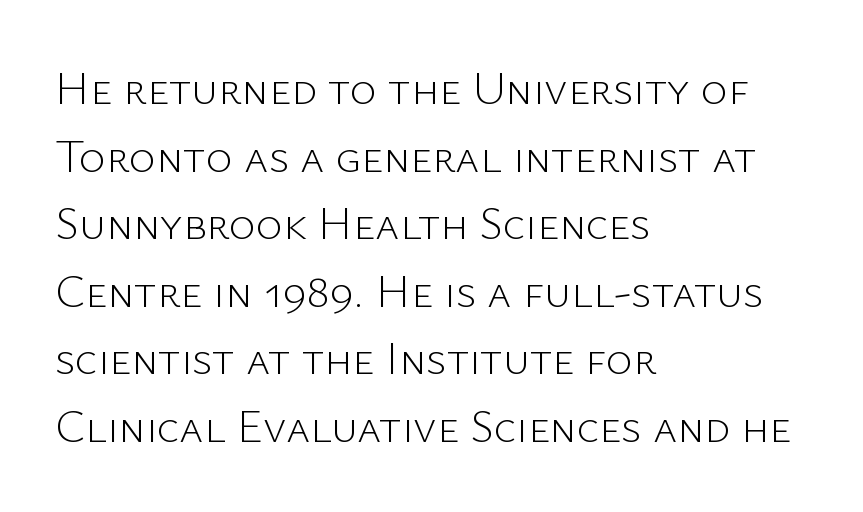
The gaps between neighbouring characters are ordinary and unremarkable. The gap between lines stays unmarked. Nope, not italic — everything's standing straight. A typesetter would label this face a sans. This reads as an unemphasized weight, regular at the heaviest. Baseline-to-baseline distance is the conventional proportion of letter height.
